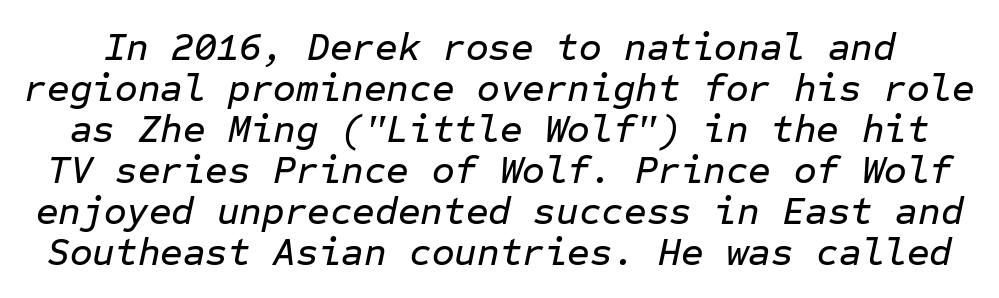
The image shows 39 px text type, italic (leaning right), monospaced; set tight line spacing (1.05x), normal letter spacing, not underlined; low stroke contrast and a medium x-height.
